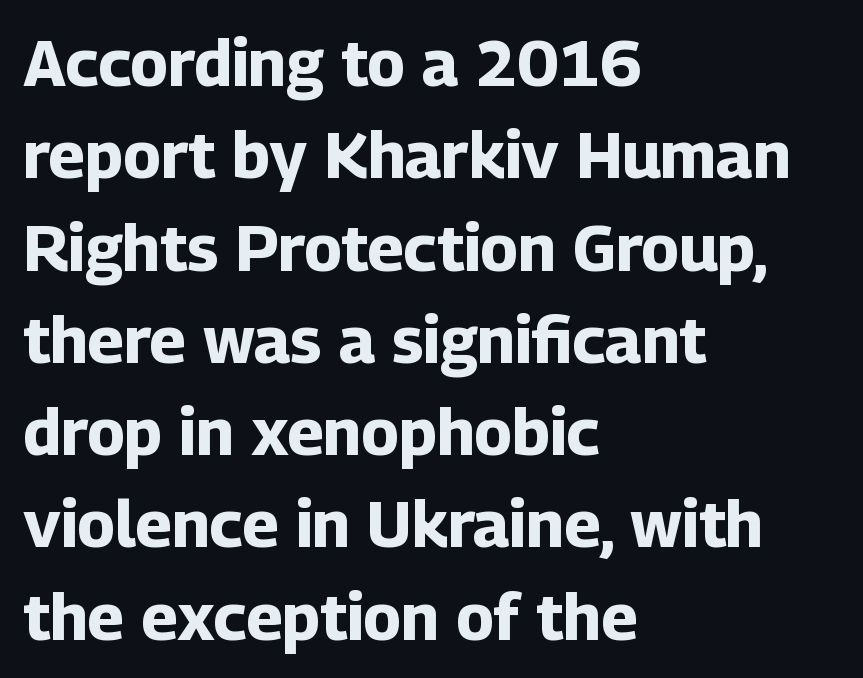
Q: Is the text bold? A: Yes.
Q: Is the text italic (slanted)? A: No, it is upright.
Q: Is the typeface a serif or a sans-serif typeface? A: Sans-serif.
Q: Is the text underlined? A: No.
Q: How is the paragraph aligned? A: Left-aligned.
Q: Is the spacing between letters normal or unusually wide? A: Normal.
Q: Is the spacing between lines tight, normal or loose? A: Normal.
Q: Width (condensed, normal, or wide)? A: Normal.
Q: Stroke contrast? A: Low.
Q: x-height? A: Medium.
Q: Monospaced? A: No.
